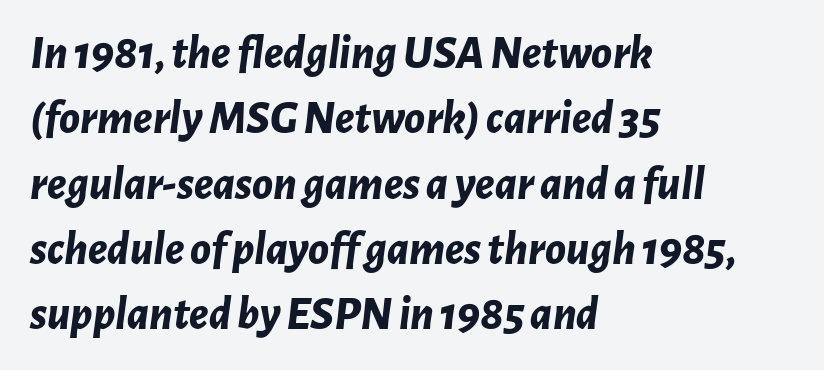
The image shows 47 px bold type, italic (leaning right); set left-aligned, normal line spacing (1.39x), normal letter spacing, not underlined; low stroke contrast and a medium x-height.
